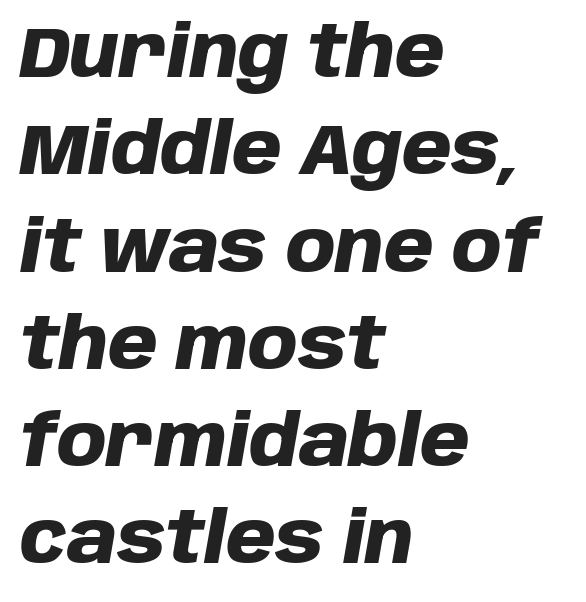
The image shows 71 px heavy type, italic (leaning right); set left-aligned, normal line spacing (1.37x), normal letter spacing, not underlined; low stroke contrast and a large x-height.
